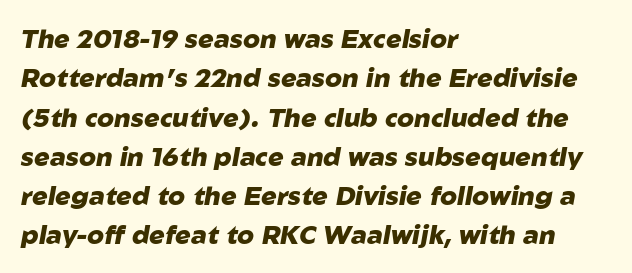
Q: Is the text bold? A: Yes.
Q: Is the text italic (slanted)? A: Yes, it leans right by about 10 degrees.
Q: Is the text underlined? A: No.
Q: How is the paragraph aligned? A: Left-aligned.
Q: Is the spacing between letters normal or unusually wide? A: Normal.
Q: Is the spacing between lines tight, normal or loose? A: Normal.
